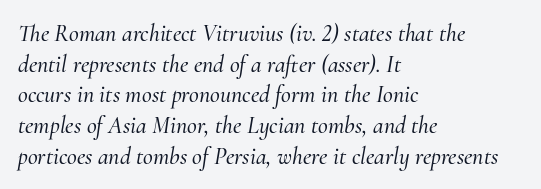
The image shows 24 px text type, italic (leaning right); set left-aligned, normal line spacing (1.28x), normal letter spacing, not underlined.
